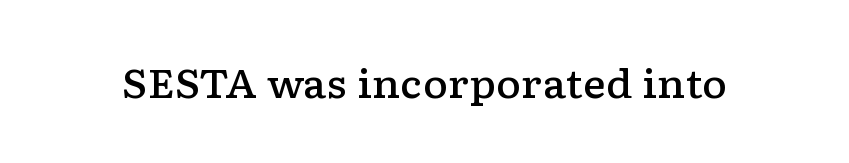
The image shows 39 px semibold, wide serif type, upright; set normal letter spacing, not underlined; low stroke contrast and a medium x-height.
